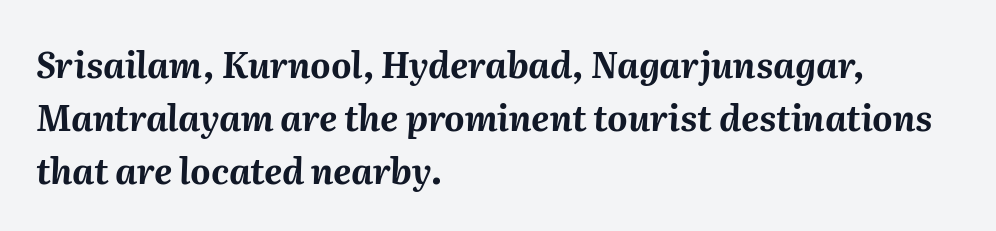
In terms of leading, this rendering sits right in the middle. As a designer I'd log this as weight 700, bold. You could not count columns in this text — the font is proportionally spaced. Posture: slanted. This rendering uses left alignment, leaving the right contour irregular.
